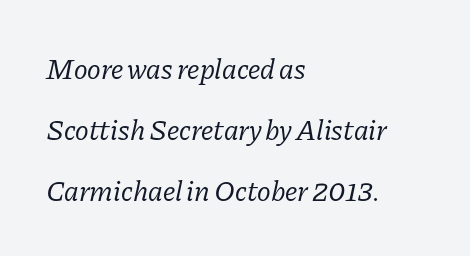
Q: Is the text bold? A: No.
Q: Is the text italic (slanted)? A: Yes, it leans right by about 11 degrees.
Q: Is the typeface a serif or a sans-serif typeface? A: Serif.
Q: Is the text underlined? A: No.
Q: How is the paragraph aligned? A: Left-aligned.
Q: Is the spacing between letters normal or unusually wide? A: Normal.
Q: Is the spacing between lines tight, normal or loose? A: Loose.
Q: Width (condensed, normal, or wide)? A: Normal.
Q: Stroke contrast? A: Low.
Q: x-height? A: Medium.
Q: Monospaced? A: No.
